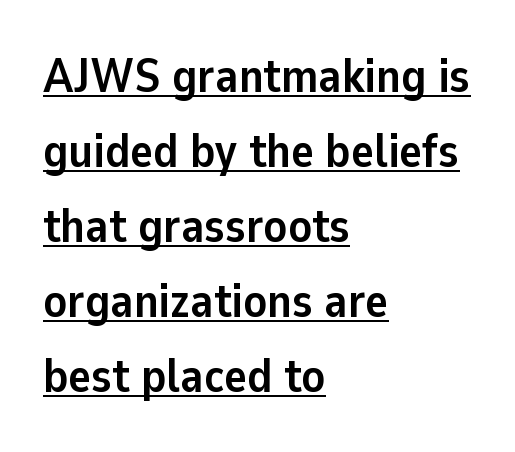
The type sits square on the baseline with zero lean. The characters look thick and weighty, a clear bold. Which margin do the lines hug? The left one — the right edge is uneven. The specimen includes a rule beneath the text block's lines. Do the characters align in a grid? No, the font is proportional.
